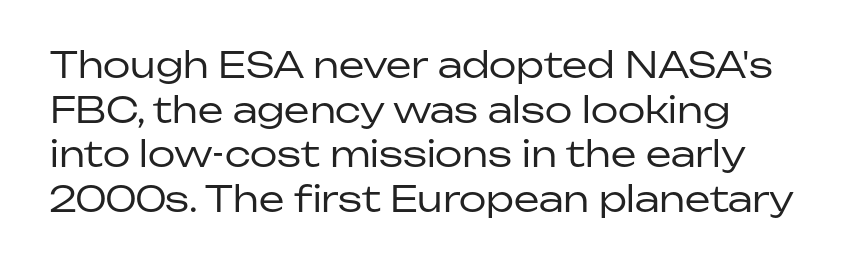
The image shows 36 px regular-weight sans-serif type, upright; set left-aligned, line spacing 1.24x, normal letter spacing, not underlined; low stroke contrast and a medium x-height.
